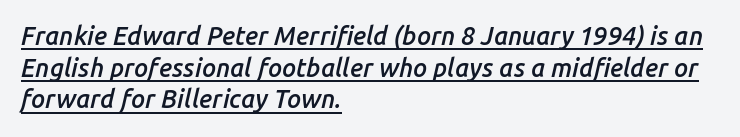
Q: Is the text bold? A: Semi-bold.
Q: Is the text italic (slanted)? A: Yes, it leans right by about 14 degrees.
Q: Is the text underlined? A: Yes.
Q: How is the paragraph aligned? A: Left-aligned.
Q: Is the spacing between letters normal or unusually wide? A: Normal.
Q: Is the spacing between lines tight, normal or loose? A: Normal.
